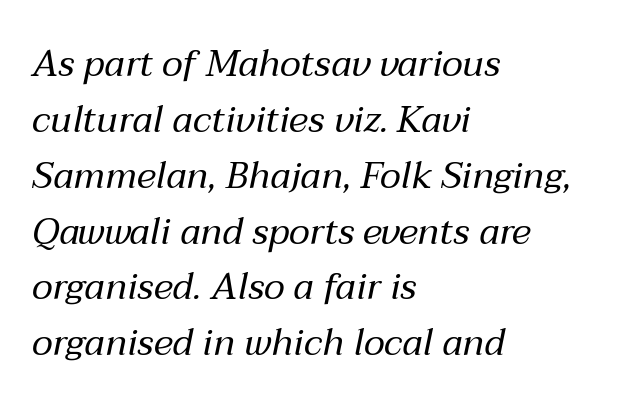
Proportional: the letters do not fall into vertical columns. Heaviness? Minimal to ordinary, like unemphasized prose. Alignment: flush left. The space directly below the letters is spotless. In terms of leading, this rendering sits right in the middle. The type is set solid horizontally, with unmodified tracking.
